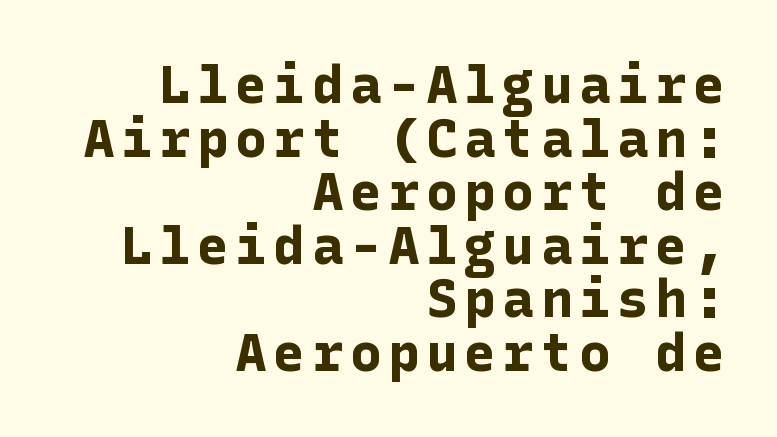
Regarding leading, the lines here are crowded together. The letters stand straight up with perfectly vertical stems. Line endings align vertically; line beginnings do not. Letters rest on an invisible, unmarked baseline. Grotesque or geometric, the face here clearly has no serifs.
